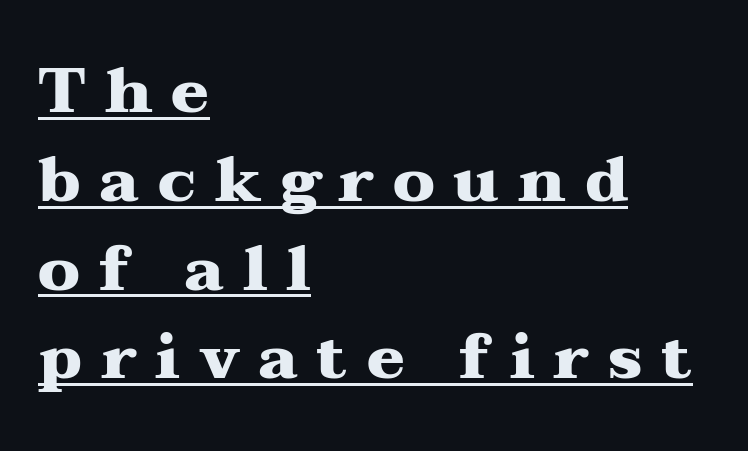
The image shows 63 px heavy, wide serif type, upright; set left-aligned, normal line spacing (1.41x), unusually wide letter spacing (+0.3 em), underlined; medium stroke contrast and a medium x-height.
